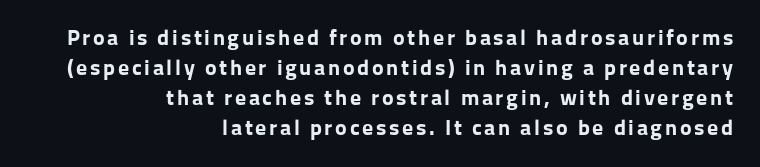
Q: Is the text bold? A: Yes.
Q: Is the text italic (slanted)? A: No, it is upright.
Q: Is the text underlined? A: No.
Q: How is the paragraph aligned? A: Right-aligned.
Q: Is the spacing between lines tight, normal or loose? A: Normal.
